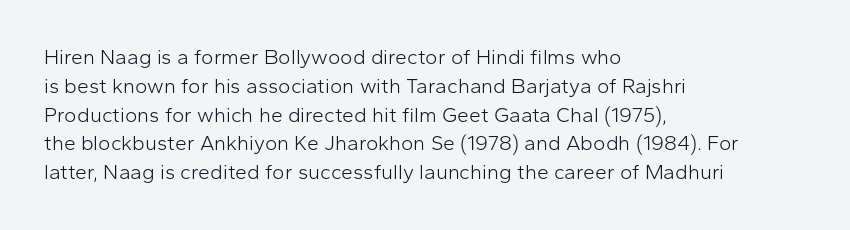
The image shows 21 px text type, upright; set left-aligned, normal line spacing (1.37x), normal letter spacing, not underlined.
